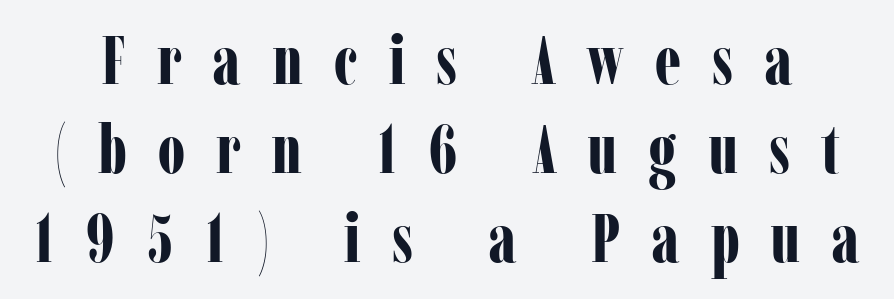
Q: Is the text bold? A: Yes.
Q: Is the text italic (slanted)? A: No, it is upright.
Q: Is the typeface a serif or a sans-serif typeface? A: Serif.
Q: Is the text underlined? A: No.
Q: Is the spacing between letters normal or unusually wide? A: Unusually wide.
Q: Is the spacing between lines tight, normal or loose? A: Normal.
Q: Width (condensed, normal, or wide)? A: Condensed.
Q: Stroke contrast? A: Low.
Q: x-height? A: Medium.
Q: Monospaced? A: No.
